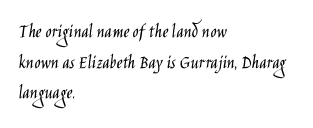
Students, observe: this is what conventionally led text looks like. Alignment: flush left. Decoration check: the copy has no underline.
